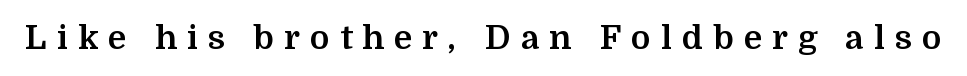
{"serif": "yes", "italic": "no", "bold": "yes", "weight": "bold", "width": "normal", "stroke_contrast": "medium", "x_height": "medium", "monospaced": "no", "underline": "no", "letter_spacing": "wide", "letter_spacing_em": 0.31, "glyph_px": 33}
